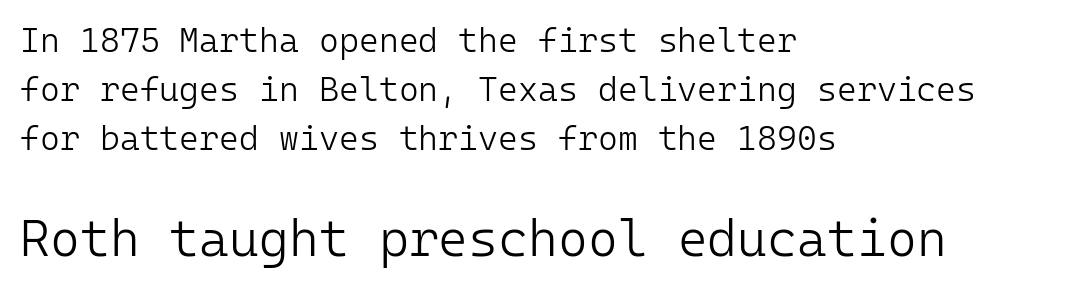
Ordinary non-slanted type is in use. Honestly, the letter spacing is just normal — you wouldn't notice it. This rendering uses left alignment, leaving the right contour irregular. These lines are composed in type without serifs. The lower block of text is set noticeably larger than the block above it. Spacing verdict: monospaced, one width for all characters.
